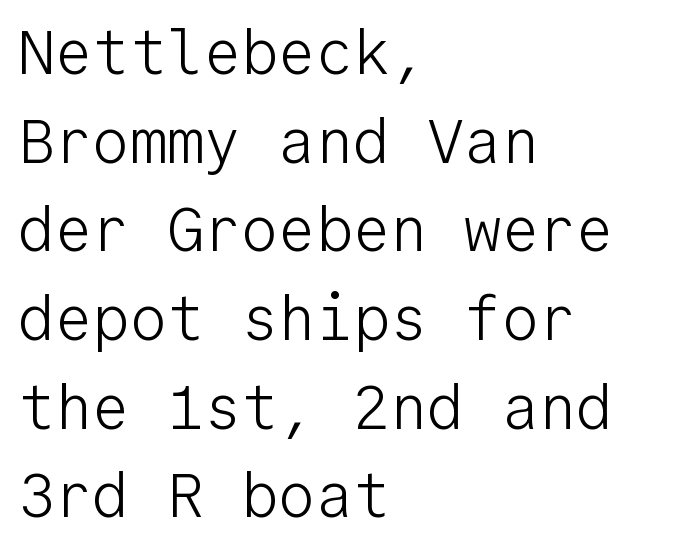
The image shows 62 px light sans-serif type, upright, monospaced; set left-aligned, normal line spacing (1.43x), normal letter spacing, not underlined; low stroke contrast and a medium x-height.
